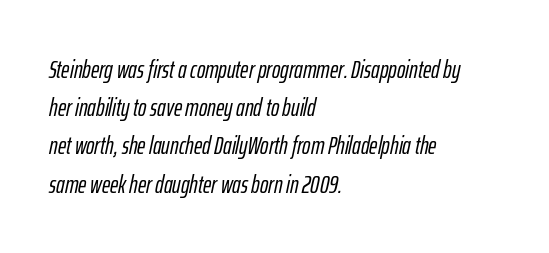
Q: Is the text italic (slanted)? A: Yes, it leans right by about 12 degrees.
Q: Is the text underlined? A: No.
Q: How is the paragraph aligned? A: Left-aligned.
Q: Is the spacing between letters normal or unusually wide? A: Normal.
Q: Is the spacing between lines tight, normal or loose? A: Normal.
